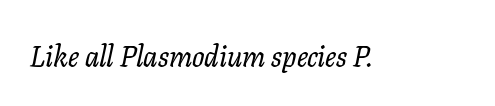
You could call the tracking neutral — neither tight nor loose. The letters are slanted; this is an italic face. This rendering features lettering with no underline. The font family rendered here belongs to the serif group. Each letter keeps its own natural width here, so spacing adapts to shape.
